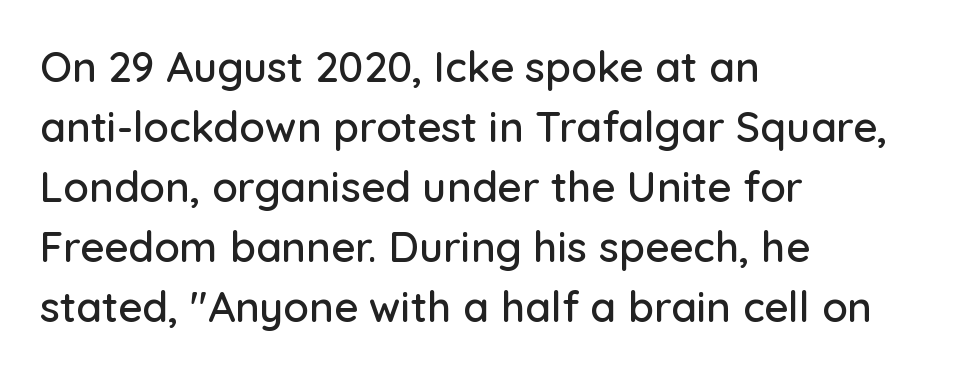
{"serif": "no", "italic": "no", "width": "normal", "stroke_contrast": "low", "x_height": "medium", "monospaced": "no", "underline": "no", "align": "left", "line_spacing": "normal", "line_spacing_ratio": 1.43, "letter_spacing": "normal", "letter_spacing_em": 0.0, "glyph_px": 42}
